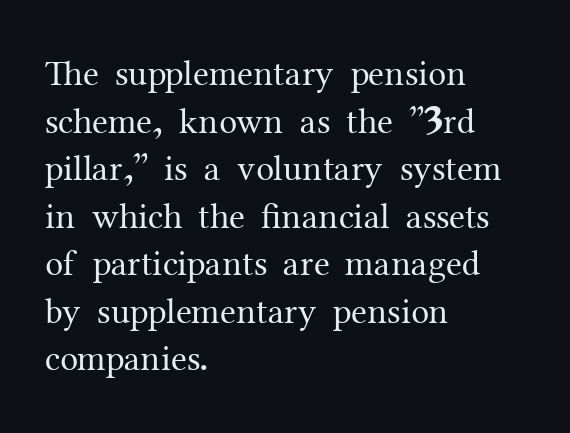
{"serif": "yes", "italic": "no", "bold": "no", "weight": "regular", "width": "normal", "stroke_contrast": "medium", "x_height": "medium", "monospaced": "no", "underline": "no", "align": "left", "line_spacing": "normal", "line_spacing_ratio": 1.32, "letter_spacing": "normal", "letter_spacing_em": 0.0, "glyph_px": 36}
